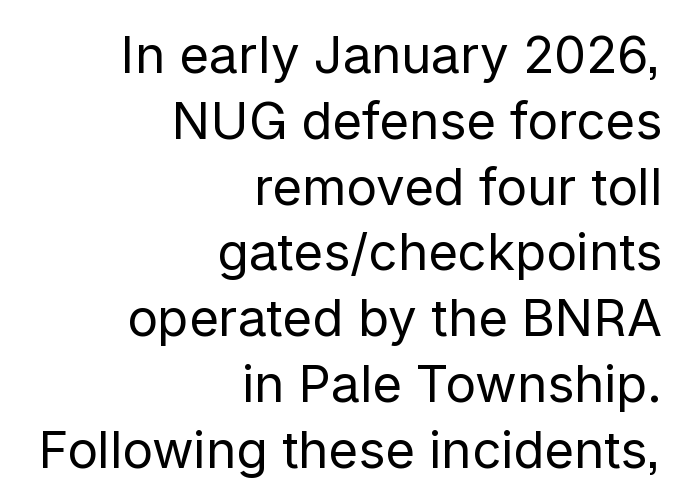
Q: Is the text bold? A: No.
Q: Is the text italic (slanted)? A: No, it is upright.
Q: Is the typeface a serif or a sans-serif typeface? A: Sans-serif.
Q: Is the text underlined? A: No.
Q: How is the paragraph aligned? A: Right-aligned.
Q: Is the spacing between letters normal or unusually wide? A: Normal.
Q: Is the spacing between lines tight, normal or loose? A: Normal.
Q: Width (condensed, normal, or wide)? A: Normal.
Q: Stroke contrast? A: Low.
Q: x-height? A: Medium.
Q: Monospaced? A: No.
